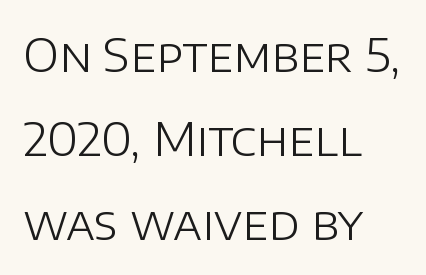
{"serif": "no", "italic": "no", "bold": "no", "weight": "light", "width": "normal", "stroke_contrast": "low", "x_height": "large", "monospaced": "no", "underline": "no", "align": "left", "line_spacing_ratio": 1.79, "letter_spacing": "normal", "letter_spacing_em": 0.0, "glyph_px": 47}
